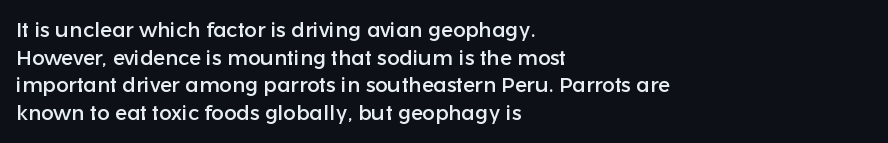
The image shows 21 px text type, upright; set left-aligned, normal line spacing (1.32x), normal letter spacing, not underlined.
